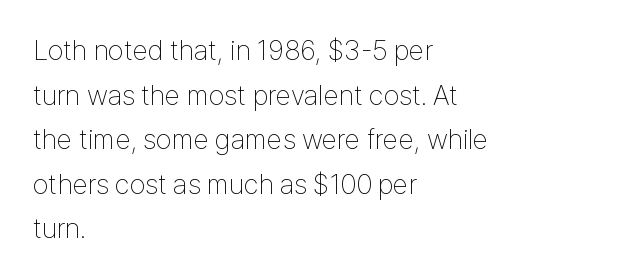
Does the type have serifs? No, each stem ends abruptly. These lines were composed using upright roman letters. Nothing heavy about these letters — not bold at all. In CSS terms this would be text-align: left. Is there much room between lines? A standard amount, neither cramped nor airy. The rendering keeps characters at their native spacing.
